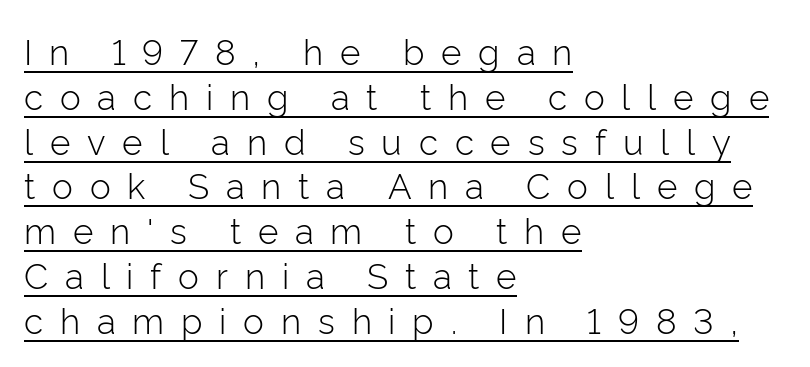
Is the type heavy? It reads as light-to-regular instead. The glyphs are accompanied by a horizontal stroke just below them. What stands out about the letter spacing? Its width — letters are far apart. Here the designer chose a conventional face with non-uniform glyph widths.
